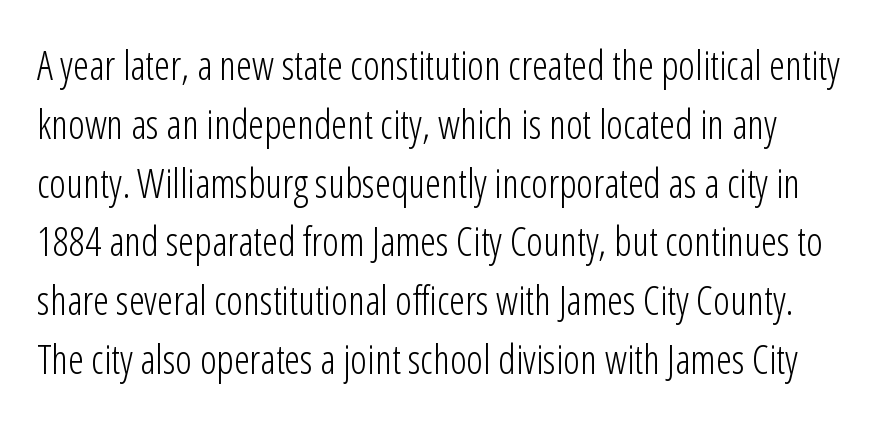
{"serif": "no", "italic": "no", "bold": "no", "weight": "light", "width": "condensed", "stroke_contrast": "low", "x_height": "medium", "monospaced": "no", "underline": "no", "line_spacing": "normal", "line_spacing_ratio": 1.47, "letter_spacing": "normal", "letter_spacing_em": 0.0, "glyph_px": 40}
